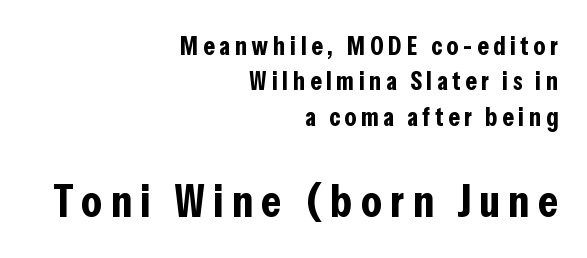
The image shows 46 px bold, condensed sans-serif type, upright; set right-aligned, normal line spacing (1.36x), not underlined; the second (bottom) block is 1.77x larger; low stroke contrast and a medium x-height.
